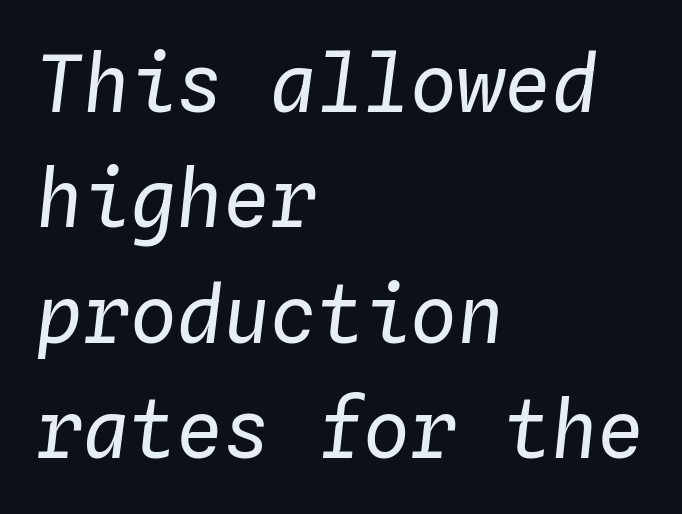
Q: Is the text bold? A: No.
Q: Is the text italic (slanted)? A: Yes, it leans right by about 4 degrees.
Q: Is the text underlined? A: No.
Q: How is the paragraph aligned? A: Left-aligned.
Q: Is the spacing between letters normal or unusually wide? A: Normal.
Q: Is the spacing between lines tight, normal or loose? A: Normal.
Q: Width (condensed, normal, or wide)? A: Normal.
Q: Stroke contrast? A: Low.
Q: x-height? A: Medium.
Q: Monospaced? A: Yes.
